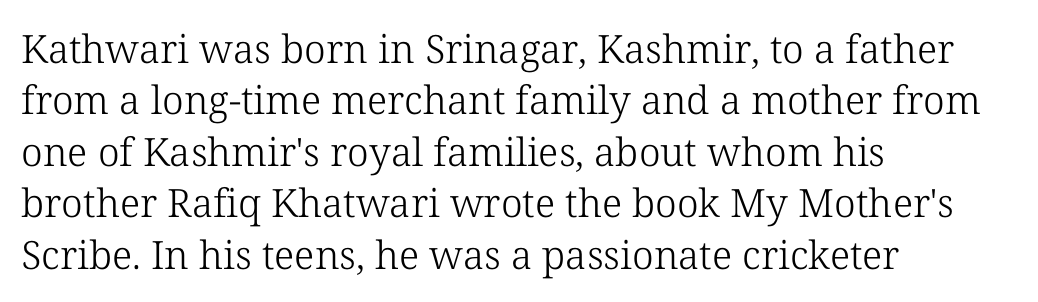
{"serif": "yes", "italic": "no", "bold": "no", "weight": "light", "width": "normal", "stroke_contrast": "low", "x_height": "medium", "monospaced": "no", "underline": "no", "align": "left", "line_spacing": "normal", "line_spacing_ratio": 1.32, "letter_spacing": "normal", "letter_spacing_em": 0.0, "glyph_px": 39}
